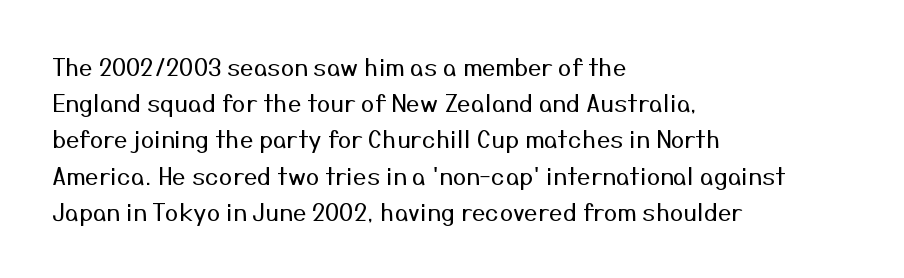
The image shows 24 px text type, upright; set left-aligned, normal line spacing (1.51x), normal letter spacing, not underlined.
